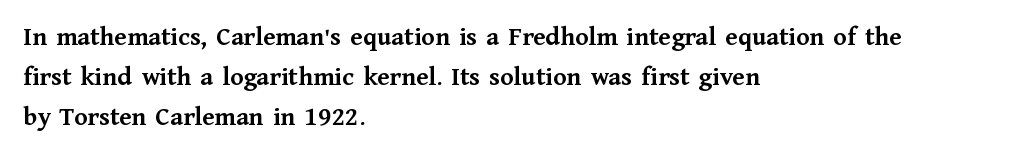
Q: Is the text bold? A: Yes.
Q: Is the text italic (slanted)? A: No, it is upright.
Q: Is the text underlined? A: No.
Q: How is the paragraph aligned? A: Left-aligned.
Q: Is the spacing between letters normal or unusually wide? A: Normal.
Q: Is the spacing between lines tight, normal or loose? A: Normal.
